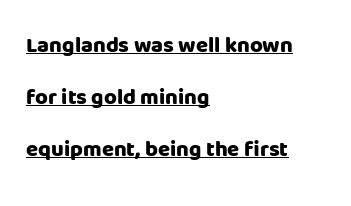
{"italic": "no", "bold": "yes", "underline": "yes", "align": "left", "line_spacing": "loose", "line_spacing_ratio": 2.37, "letter_spacing": "normal", "letter_spacing_em": 0.0, "glyph_px": 22}
